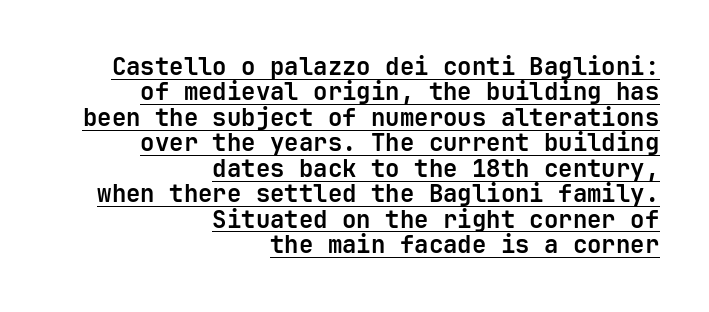
{"italic": "no", "bold": "yes", "underline": "yes", "align": "right", "line_spacing": "tight", "line_spacing_ratio": 1.06, "letter_spacing": "normal", "letter_spacing_em": 0.0, "glyph_px": 24}
